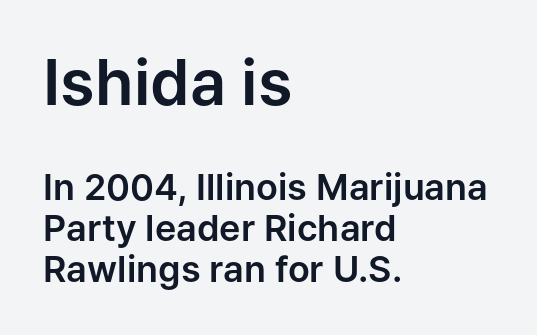
{"serif": "no", "italic": "no", "width": "normal", "stroke_contrast": "low", "x_height": "medium", "monospaced": "no", "underline": "no", "align": "left", "line_spacing": "tight", "line_spacing_ratio": 1.14, "letter_spacing": "normal", "letter_spacing_em": 0.0, "larger_block": "first", "size_ratio": 1.75, "glyph_px": 63}
